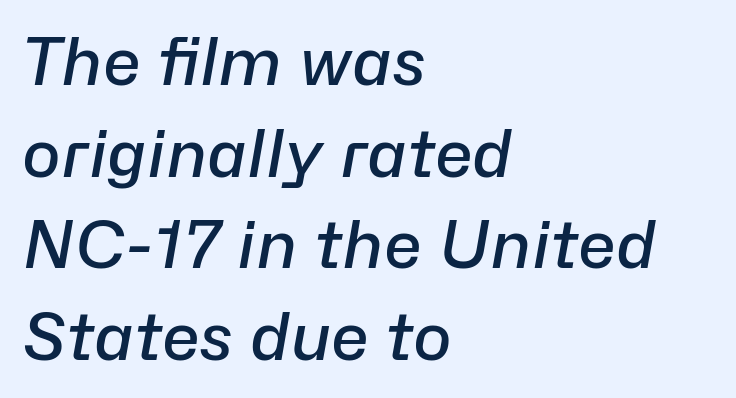
Characters are canted at an angle relative to the baseline's perpendicular. A typesetter would call this proportional, since set widths differ per character. A normal amount of white space separates one row of letters from the next. Glance below the letters and you will spot only blank space. A semibold gives these letters moderate extra thickness, short of bold. Left-aligned paragraph, ragged on the right.
